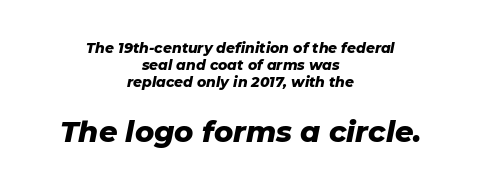
This rendering features lettering with no underline. Chunky letters — that's bold for sure. Block two is the big one; block one sits smaller above it. The letters advance in unequal steps, a hallmark of proportional type. Spacing between characters is what you'd get straight out of the box. The typography opts for an oblique posture over an upright one.
